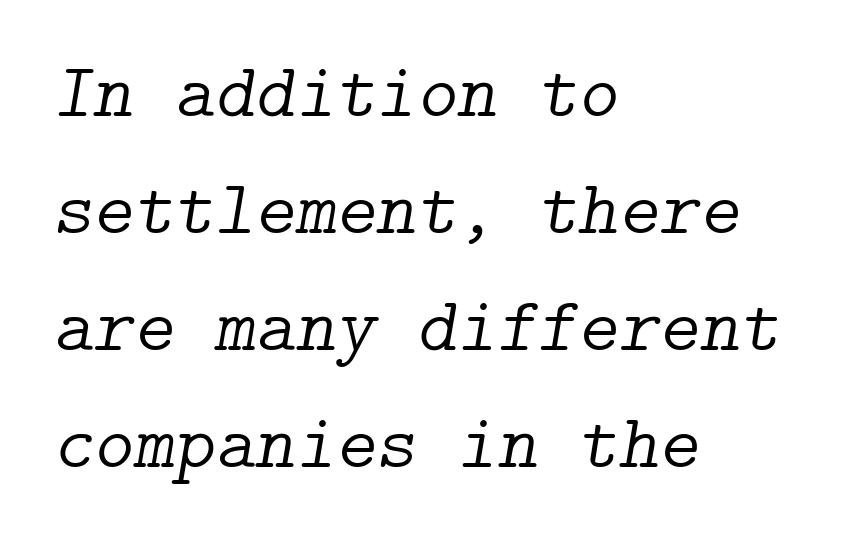
{"serif": "yes", "italic": "yes", "lean": "right", "slant_degrees": 9, "bold": "no", "weight": "light", "width": "normal", "stroke_contrast": "low", "x_height": "medium", "underline": "no", "align": "left", "line_spacing": "normal", "line_spacing_ratio": 1.52, "letter_spacing": "normal", "letter_spacing_em": 0.0, "glyph_px": 77}
